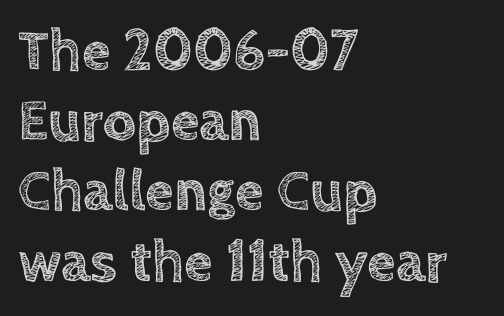
Q: Is the text italic (slanted)? A: No, it is upright.
Q: Is the text underlined? A: No.
Q: How is the paragraph aligned? A: Left-aligned.
Q: Is the spacing between letters normal or unusually wide? A: Normal.
Q: Width (condensed, normal, or wide)? A: Normal.
Q: x-height? A: Large.
Q: Monospaced? A: No.
